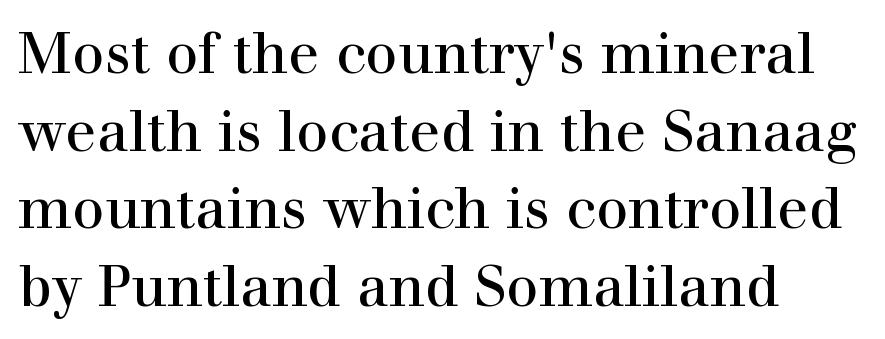
The image shows 57 px regular-weight serif type, upright; set left-aligned, normal line spacing (1.36x), normal letter spacing, not underlined; high stroke contrast and a medium x-height.
